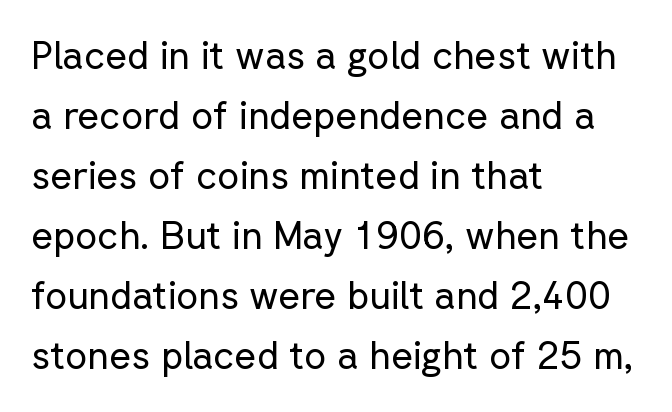
{"serif": "no", "italic": "no", "bold": "no", "weight": "regular", "width": "normal", "stroke_contrast": "low", "x_height": "medium", "monospaced": "no", "underline": "no", "align": "left", "line_spacing": "normal", "line_spacing_ratio": 1.58, "letter_spacing": "normal", "letter_spacing_em": 0.0, "glyph_px": 38}
